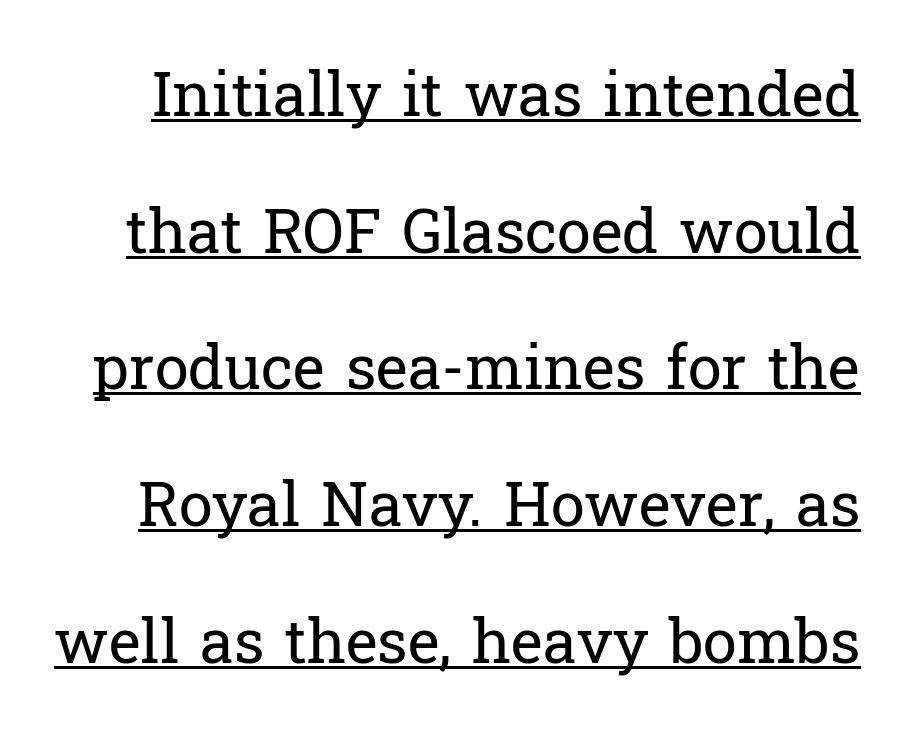
The space between consecutive lines is lavish. This sample has the flowing, uneven cadence of proportional lettering. Look at the tracking — it's just the regular setting, nothing added. The words here are underlined. Compared with a typical body face, this is equally light or lighter still.
